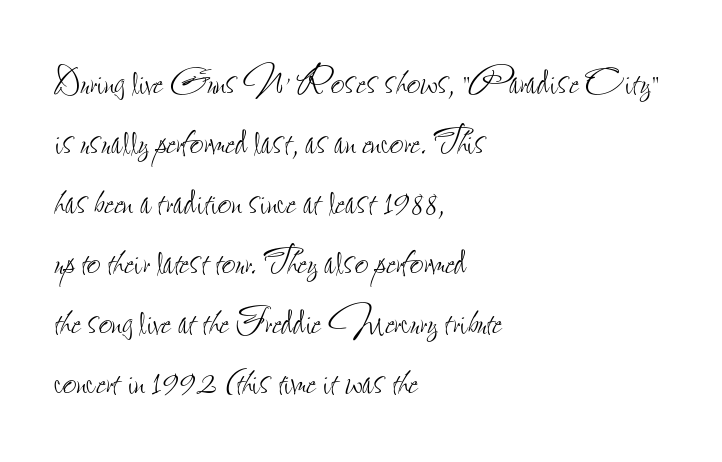
Q: Is the text bold? A: No.
Q: Is the text italic (slanted)? A: Yes.
Q: Is the text underlined? A: No.
Q: How is the paragraph aligned? A: Left-aligned.
Q: Is the spacing between letters normal or unusually wide? A: Normal.
Q: Is the spacing between lines tight, normal or loose? A: Normal.
Q: Width (condensed, normal, or wide)? A: Condensed.
Q: Stroke contrast? A: Low.
Q: x-height? A: Small.
Q: Monospaced? A: No.
